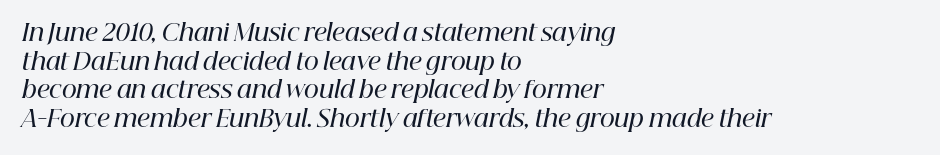
Characters are canted at an angle relative to the baseline's perpendicular. A student would call this left alignment; a typographer would say flush left, rag right. Vertically, the passage feels balanced, rows spaced as you'd expect. Students, note that the glyphs here touch the page at normal intervals. Words float on clear page, feet unadorned. Summary of weight: moderately heavy, a semibold.
